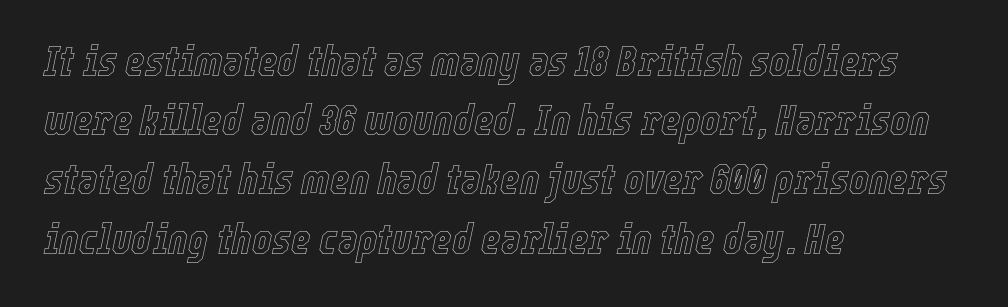
{"italic": "yes", "lean": "right", "slant_degrees": 12, "width": "condensed", "x_height": "medium", "monospaced": "no", "underline": "no", "align": "left", "line_spacing": "normal", "line_spacing_ratio": 1.41, "letter_spacing": "normal", "letter_spacing_em": 0.0, "glyph_px": 42}
